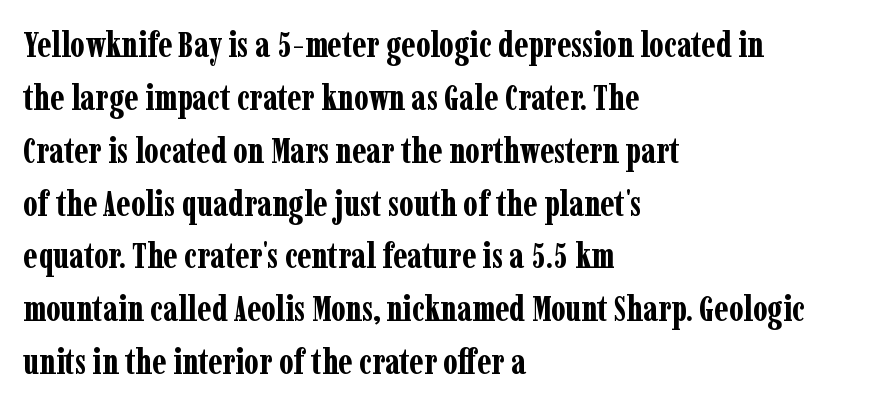
The gap between lines stays unmarked. Teacher's note: observe the even left margin — that is flush-left alignment. The block of text has a typical density, with ordinary space between rows. Here the glyphs are tracked normally, forming tight word shapes.
